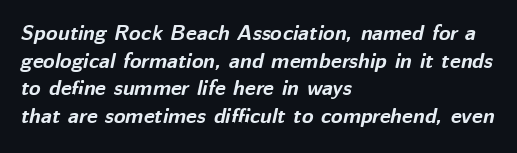
Q: Is the text bold? A: Yes.
Q: Is the text italic (slanted)? A: Yes, it leans right by about 12 degrees.
Q: Is the text underlined? A: No.
Q: How is the paragraph aligned? A: Left-aligned.
Q: Is the spacing between letters normal or unusually wide? A: Normal.
Q: Is the spacing between lines tight, normal or loose? A: Normal.
